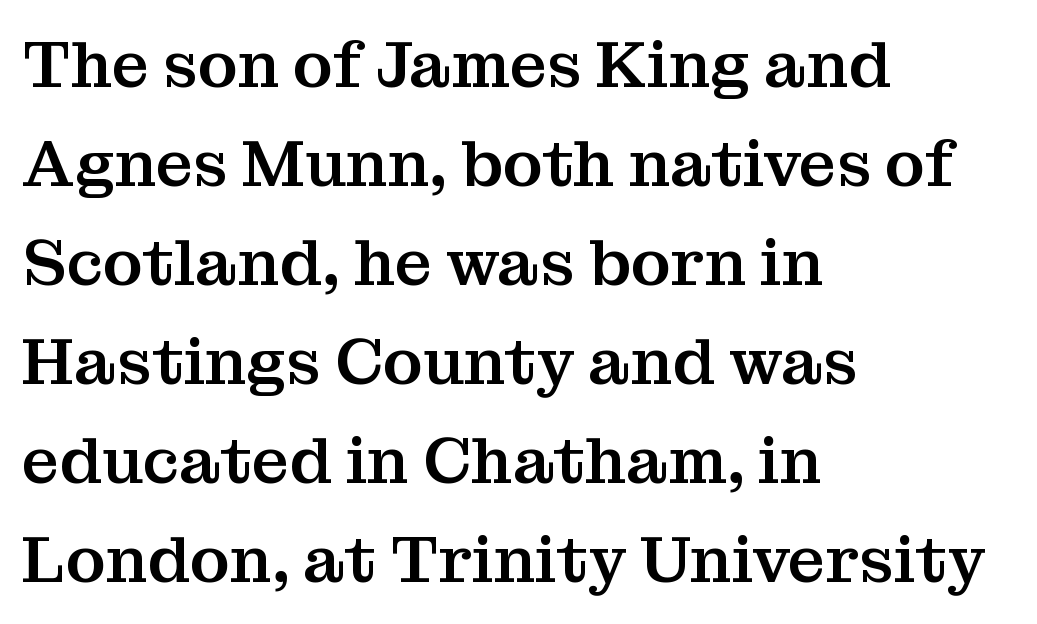
{"serif": "yes", "italic": "no", "width": "normal", "stroke_contrast": "medium", "x_height": "medium", "monospaced": "no", "underline": "no", "align": "left", "line_spacing": "normal", "line_spacing_ratio": 1.5, "letter_spacing": "normal", "letter_spacing_em": 0.0, "glyph_px": 66}
